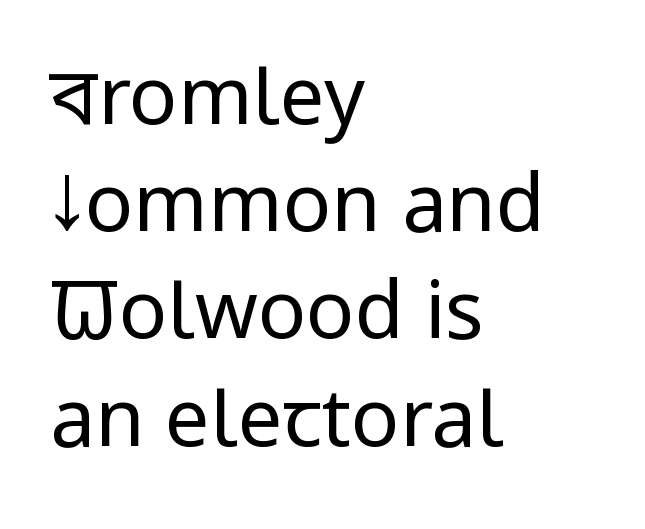
The image shows 80 px regular-weight, condensed sans-serif type, upright; set left-aligned, normal line spacing (1.34x), normal letter spacing, not underlined; low stroke contrast and a large x-height.
